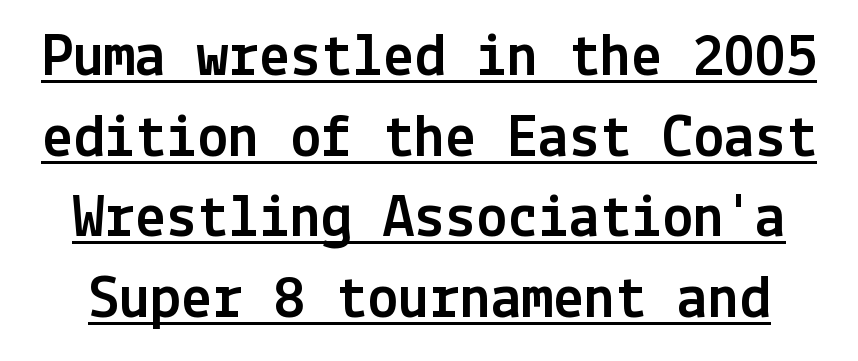
Q: Is the text italic (slanted)? A: No, it is upright.
Q: Is the typeface a serif or a sans-serif typeface? A: Sans-serif.
Q: Is the text underlined? A: Yes.
Q: Is the spacing between letters normal or unusually wide? A: Normal.
Q: Is the spacing between lines tight, normal or loose? A: Normal.
Q: Width (condensed, normal, or wide)? A: Normal.
Q: x-height? A: Medium.
